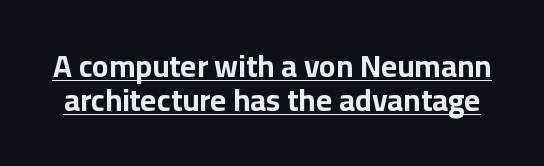
Each word holds together tightly as a unit, with standard inter-letter gaps. Tall strokes in this sample are plumb rather than angled. Looks like someone drew a line under every word here. The glyphs in this specimen are sans serif.
